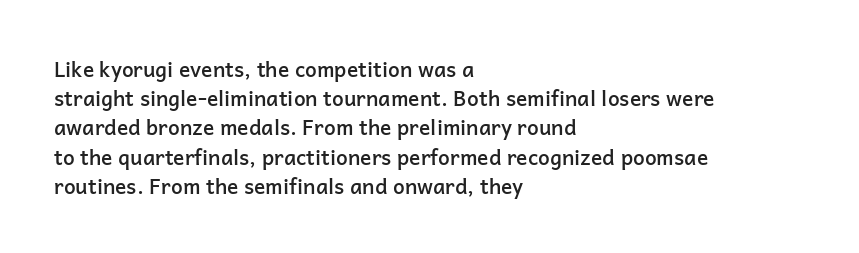
The image shows 21 px text type, upright; set left-aligned, normal line spacing (1.39x), normal letter spacing, not underlined.
